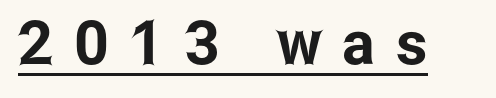
Q: Is the text italic (slanted)? A: No, it is upright.
Q: Is the typeface a serif or a sans-serif typeface? A: Sans-serif.
Q: Is the text underlined? A: Yes.
Q: Is the spacing between letters normal or unusually wide? A: Unusually wide.
Q: Width (condensed, normal, or wide)? A: Condensed.
Q: Stroke contrast? A: Low.
Q: x-height? A: Medium.
Q: Monospaced? A: No.
